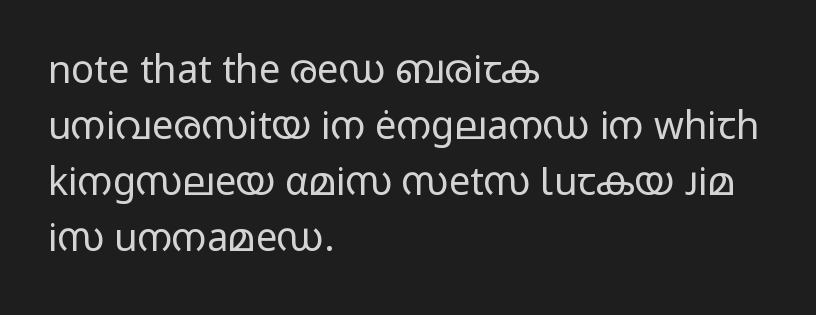
The image shows 38 px regular-weight, wide sans-serif type, upright; set left-aligned, normal line spacing (1.47x), normal letter spacing, not underlined; low stroke contrast and a medium x-height.
